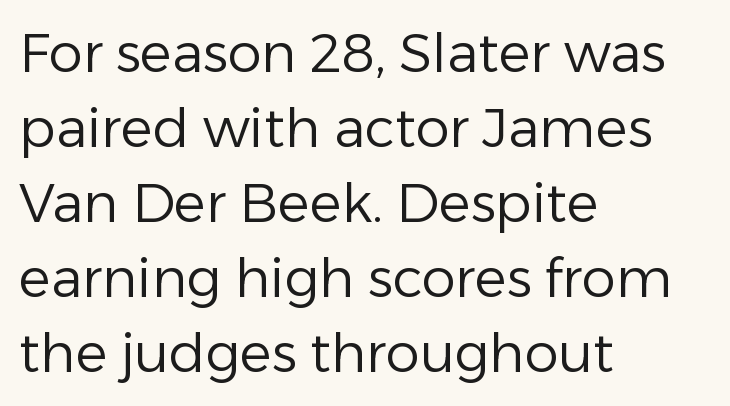
No letter is thick-stroked: the sample isn't bold. Vertically, the passage feels balanced, rows spaced as you'd expect. Type without underlining. This is sans-serif lettering, the kind often seen on screens and signage. Default kerning and tracking; the words read as compact shapes. The typography opts for an upright posture over an oblique one.
